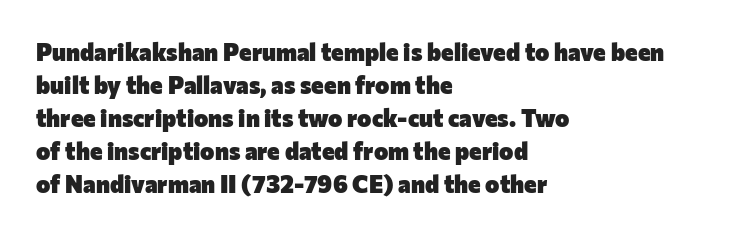
The image shows 24 px bold type, upright; set left-aligned, normal line spacing (1.37x), normal letter spacing, not underlined.
